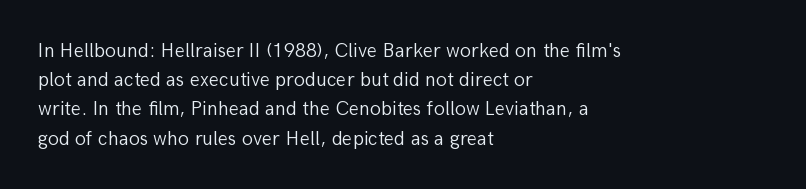
Q: Is the text bold? A: No.
Q: Is the text italic (slanted)? A: No, it is upright.
Q: Is the text underlined? A: No.
Q: How is the paragraph aligned? A: Left-aligned.
Q: Is the spacing between letters normal or unusually wide? A: Normal.
Q: Is the spacing between lines tight, normal or loose? A: Normal.
